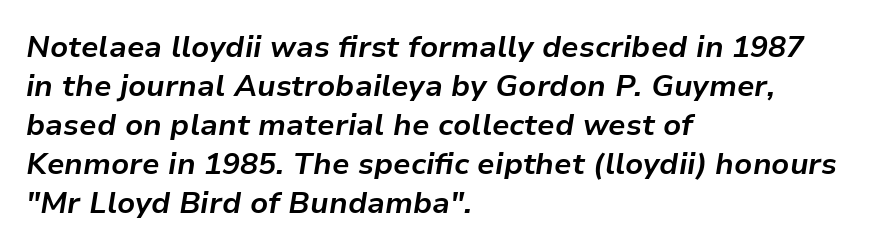
The image shows 30 px bold type, italic (leaning right); set left-aligned, normal line spacing (1.3x), normal letter spacing, not underlined; low stroke contrast and a medium x-height.
